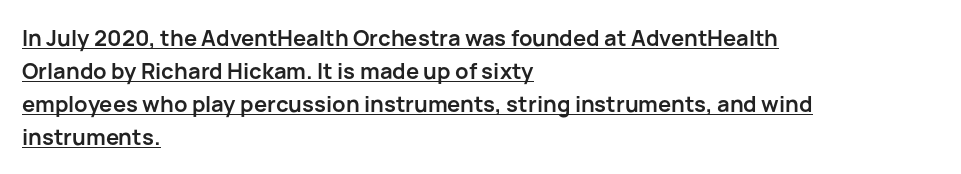
{"italic": "no", "bold": "yes", "underline": "yes", "align": "left", "line_spacing": "normal", "line_spacing_ratio": 1.5, "letter_spacing": "normal", "letter_spacing_em": 0.0, "glyph_px": 22}
